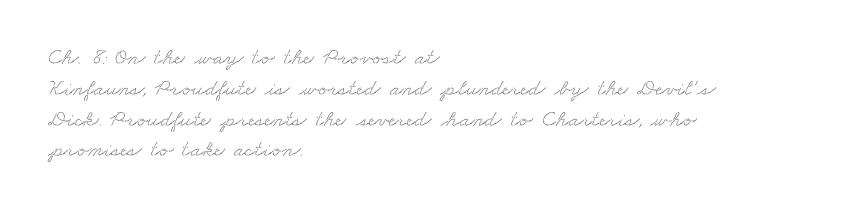
Spacing between characters is what you'd get straight out of the box. Evenly set lines give the paragraph a standard silhouette. Clear beneath every line of the passage. These lines are set flush left with a ragged right edge.
